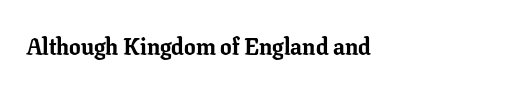
Q: Is the text bold? A: Yes.
Q: Is the text italic (slanted)? A: No, it is upright.
Q: Is the text underlined? A: No.
Q: Is the spacing between letters normal or unusually wide? A: Normal.
